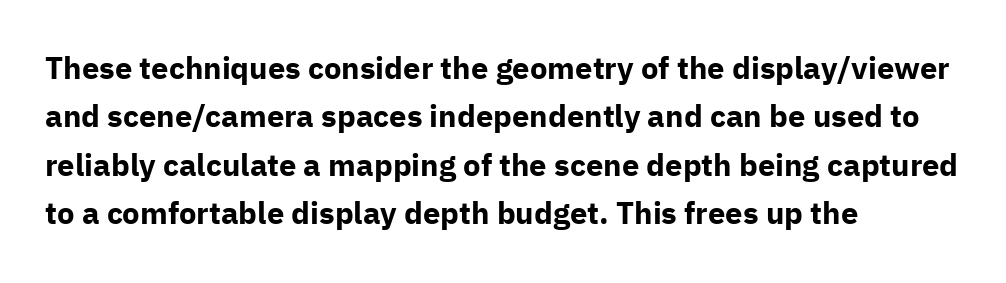
The image shows 31 px bold sans-serif type, upright; set left-aligned, normal line spacing (1.56x), normal letter spacing, not underlined; low stroke contrast and a medium x-height.
